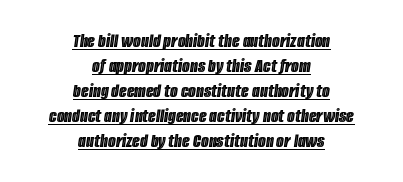
{"italic": "yes", "lean": "right", "slant_degrees": 8, "underline": "yes", "align": "center", "line_spacing": "normal", "line_spacing_ratio": 1.25, "letter_spacing": "normal", "letter_spacing_em": 0.0, "glyph_px": 20}
